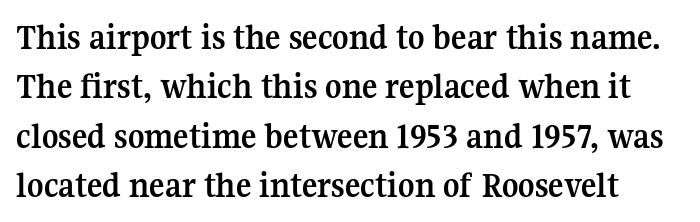
{"serif": "yes", "italic": "no", "bold": "yes", "weight": "semibold", "width": "normal", "stroke_contrast": "medium", "x_height": "medium", "monospaced": "no", "underline": "no", "line_spacing": "normal", "line_spacing_ratio": 1.37, "letter_spacing": "normal", "letter_spacing_em": 0.0, "glyph_px": 36}
